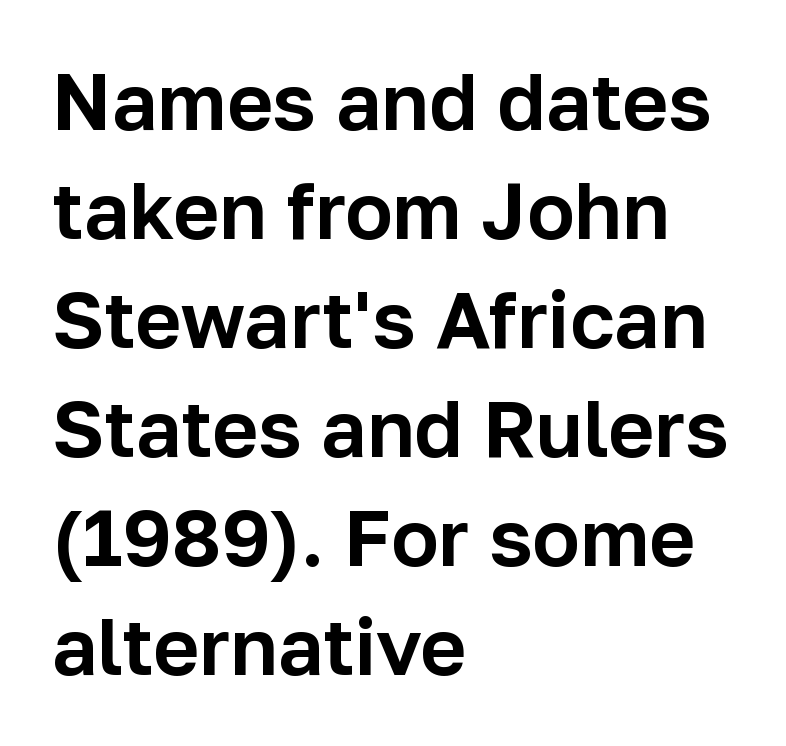
Q: Is the text italic (slanted)? A: No, it is upright.
Q: Is the typeface a serif or a sans-serif typeface? A: Sans-serif.
Q: Is the text underlined? A: No.
Q: How is the paragraph aligned? A: Left-aligned.
Q: Is the spacing between letters normal or unusually wide? A: Normal.
Q: Is the spacing between lines tight, normal or loose? A: Normal.
Q: Width (condensed, normal, or wide)? A: Normal.
Q: Stroke contrast? A: Low.
Q: x-height? A: Medium.
Q: Monospaced? A: No.
